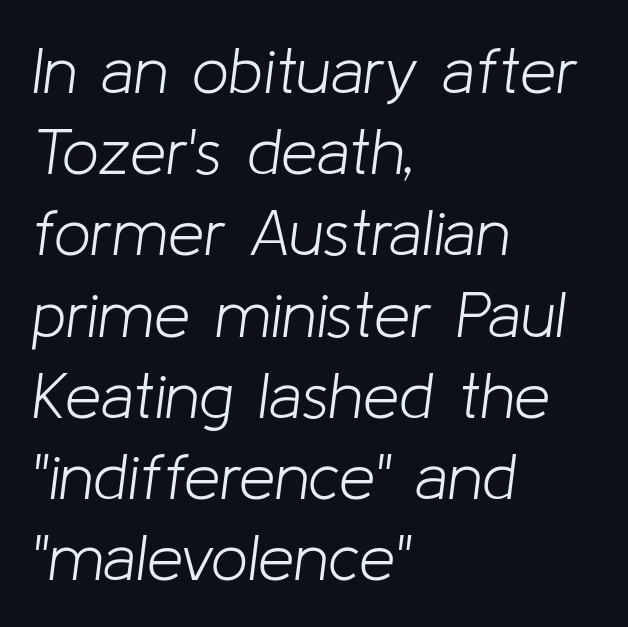
{"italic": "yes", "lean": "right", "slant_degrees": 8, "bold": "no", "weight": "light", "width": "normal", "stroke_contrast": "low", "x_height": "medium", "monospaced": "no", "underline": "no", "align": "left", "line_spacing": "normal", "line_spacing_ratio": 1.25, "letter_spacing": "normal", "letter_spacing_em": 0.0, "glyph_px": 65}
